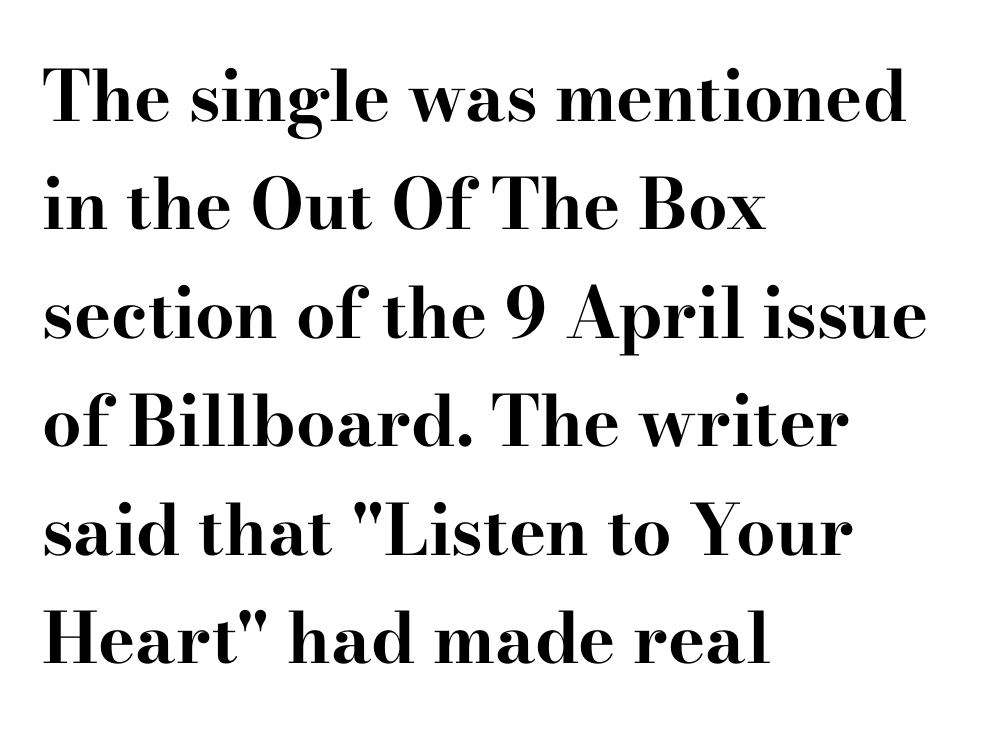
Q: Is the text bold? A: Yes.
Q: Is the text italic (slanted)? A: No, it is upright.
Q: Is the typeface a serif or a sans-serif typeface? A: Serif.
Q: Is the text underlined? A: No.
Q: How is the paragraph aligned? A: Left-aligned.
Q: Is the spacing between letters normal or unusually wide? A: Normal.
Q: Is the spacing between lines tight, normal or loose? A: Normal.
Q: Width (condensed, normal, or wide)? A: Wide.
Q: Stroke contrast? A: High.
Q: x-height? A: Small.
Q: Monospaced? A: No.
